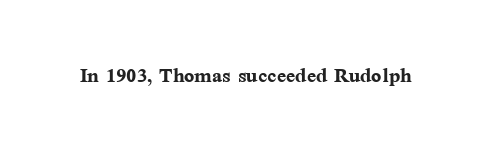
{"italic": "no", "bold": "yes", "underline": "no", "letter_spacing": "normal", "letter_spacing_em": 0.0, "glyph_px": 27}
